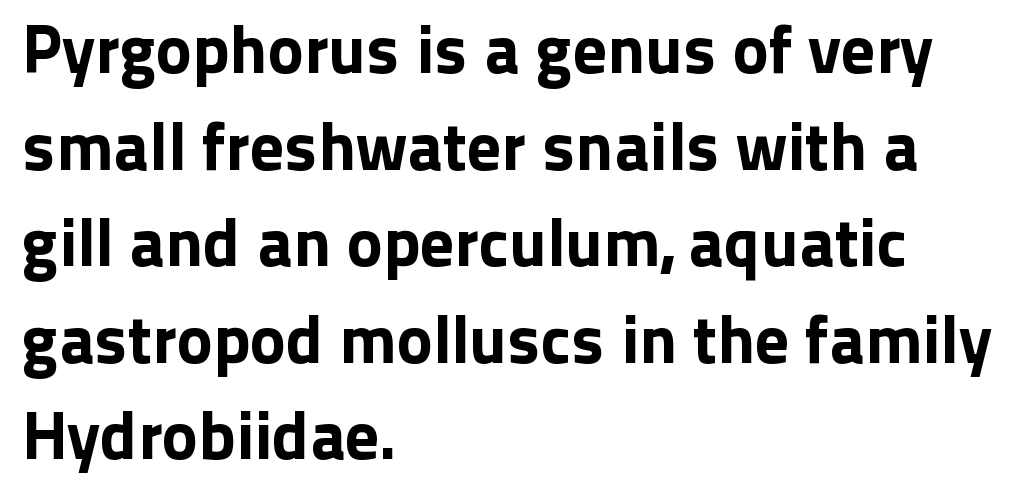
Decoration check: the copy has no underline. The rows are spaced the way most documents space them. Upright lettering throughout. These lines stack with their left ends in a neat column. Letterform terminals end flat and unadorned throughout the passage.
